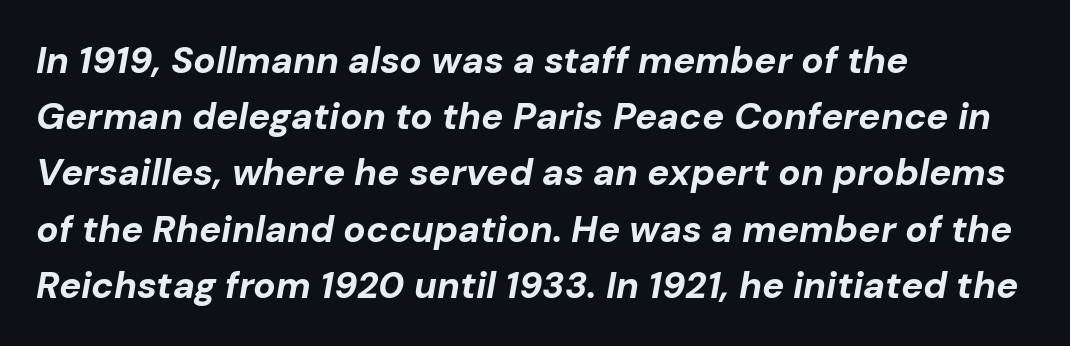
The image shows 37 px bold type, italic (leaning right); set left-aligned, normal line spacing (1.52x), normal letter spacing, not underlined; low stroke contrast and a medium x-height.
